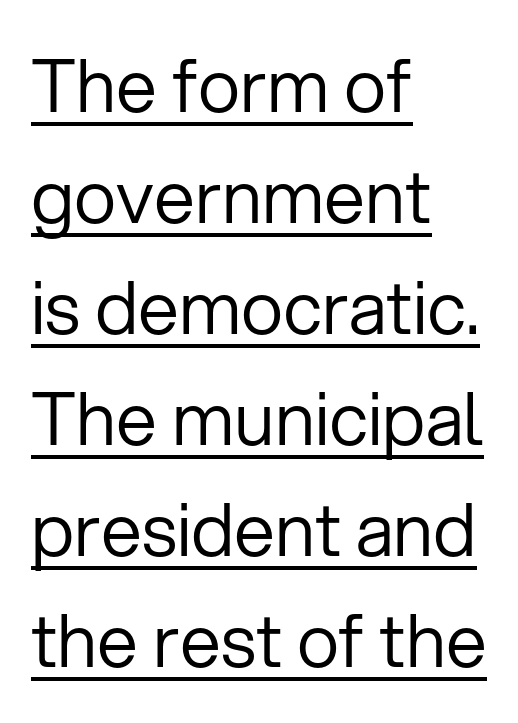
The image shows 73 px regular-weight sans-serif type, upright; set left-aligned, normal line spacing (1.52x), normal letter spacing, underlined; low stroke contrast and a medium x-height.
